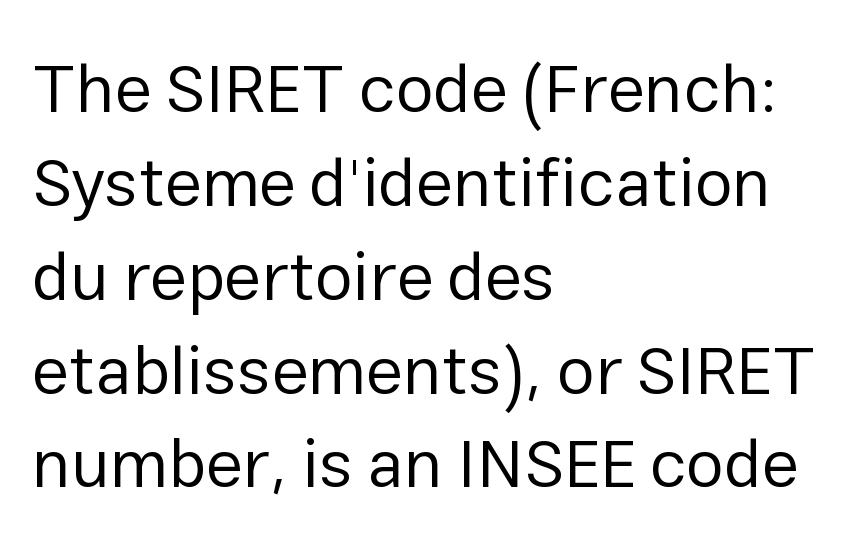
Q: Is the text bold? A: No.
Q: Is the text italic (slanted)? A: No, it is upright.
Q: Is the typeface a serif or a sans-serif typeface? A: Sans-serif.
Q: Is the text underlined? A: No.
Q: How is the paragraph aligned? A: Left-aligned.
Q: Is the spacing between letters normal or unusually wide? A: Normal.
Q: Is the spacing between lines tight, normal or loose? A: Normal.
Q: Width (condensed, normal, or wide)? A: Normal.
Q: Stroke contrast? A: Low.
Q: x-height? A: Medium.
Q: Monospaced? A: No.
